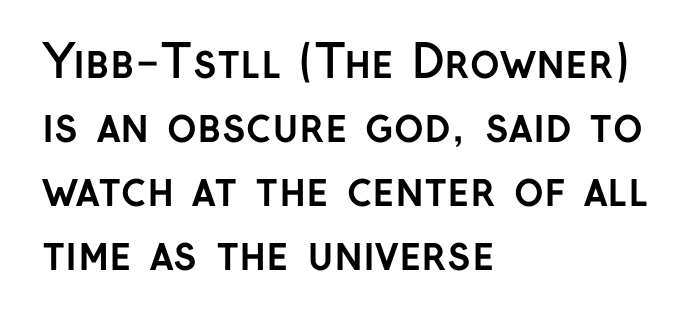
The image shows 45 px semibold sans-serif type, upright; set left-aligned, normal line spacing (1.42x), normal letter spacing, not underlined; low stroke contrast and a medium x-height.
